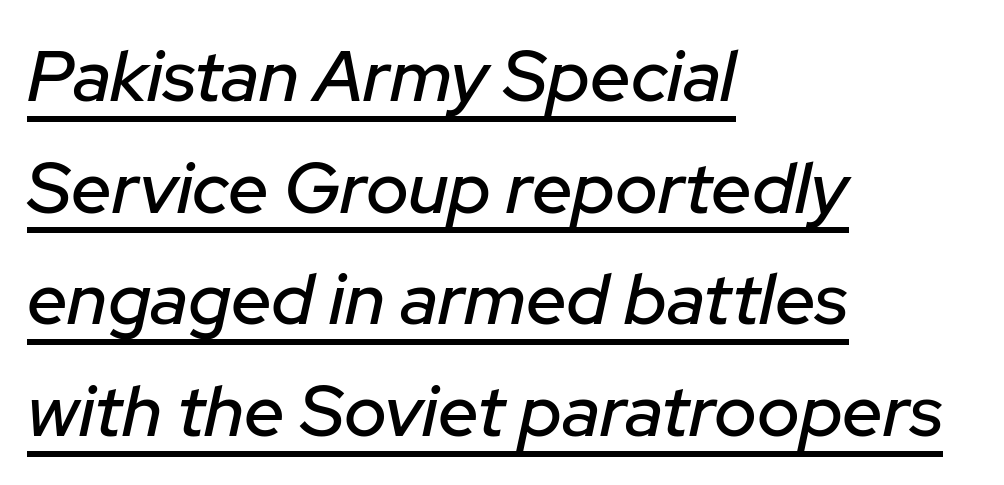
A normal amount of white space separates one row of letters from the next. Caption: lettering with a line underneath. Think of a printed novel: that variable character pitch is what you see here. This rendering uses left alignment, leaving the right contour irregular.
